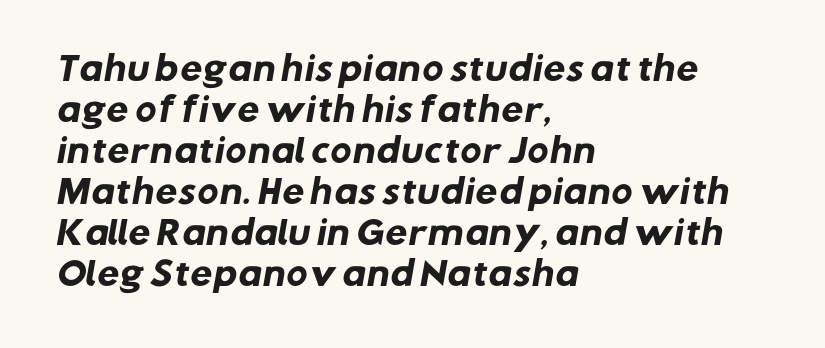
This rendering employs a face without finishing strokes, i.e., a sans-serif. Strong, thick strokes mark this as bold type. Leftover space on each line is placed entirely after the last word. The face used here is proportionally spaced, like ordinary book or web type.
